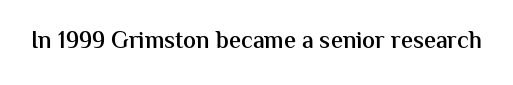
Q: Is the text bold? A: Semi-bold.
Q: Is the text italic (slanted)? A: No, it is upright.
Q: Is the text underlined? A: No.
Q: Is the spacing between letters normal or unusually wide? A: Normal.
